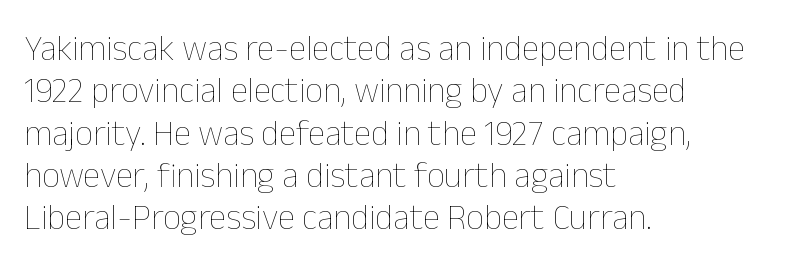
The image shows 35 px thin type, upright; set left-aligned, line spacing 1.21x, normal letter spacing, not underlined; low stroke contrast and a medium x-height.
